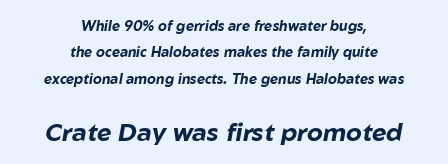
Q: Is the text bold? A: Yes.
Q: Is the text italic (slanted)? A: Yes, it leans right by about 10 degrees.
Q: Is the text underlined? A: No.
Q: How is the paragraph aligned? A: Centered.
Q: Is the spacing between letters normal or unusually wide? A: Normal.
Q: Which block of text is set in a larger size, the first (top) or the second (bottom)? A: The second (bottom) one.
